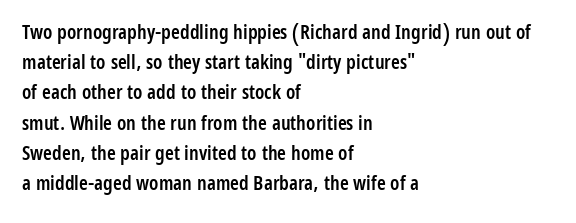
{"italic": "no", "bold": "semi", "underline": "no", "align": "left", "line_spacing": "normal", "line_spacing_ratio": 1.51, "letter_spacing": "normal", "letter_spacing_em": 0.0, "glyph_px": 20}
